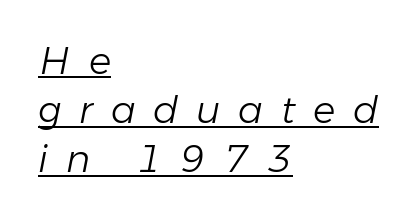
The image shows 37 px light type, italic (leaning right); set left-aligned, normal line spacing (1.33x), unusually wide letter spacing (+0.48 em), underlined; low stroke contrast and a medium x-height.
